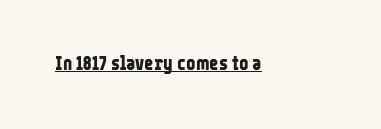
The image shows 20 px bold type, upright; set normal letter spacing, underlined.
